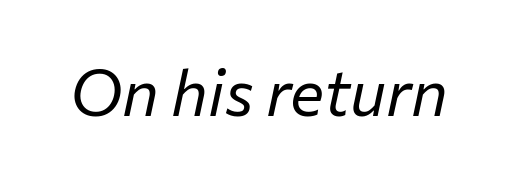
The rendering uses natural spacing where letterforms have individual widths. The typeface has the unassuming heft of standard copy or less. What stands out about the letter spacing? Nothing — it is the standard amount. Tall strokes in this sample are angled rather than plumb.
